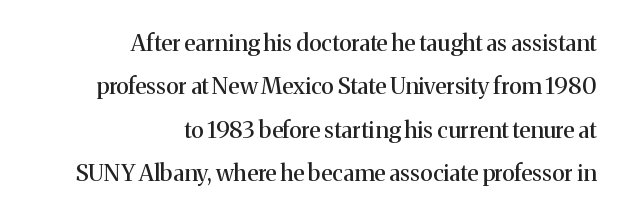
{"italic": "no", "underline": "no", "align": "right", "line_spacing_ratio": 1.89, "letter_spacing": "normal", "letter_spacing_em": 0.0, "glyph_px": 23}
